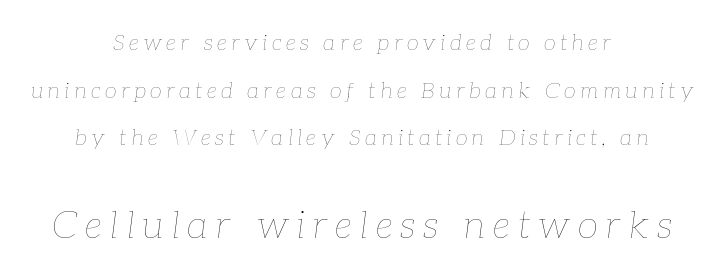
{"italic": "yes", "lean": "right", "slant_degrees": 7, "bold": "no", "weight": "thin", "width": "normal", "stroke_contrast": "low", "x_height": "medium", "monospaced": "no", "underline": "no", "align": "center", "line_spacing": "loose", "line_spacing_ratio": 2.16, "letter_spacing": "wide", "letter_spacing_em": 0.2, "larger_block": "second", "size_ratio": 1.73, "glyph_px": 38}
